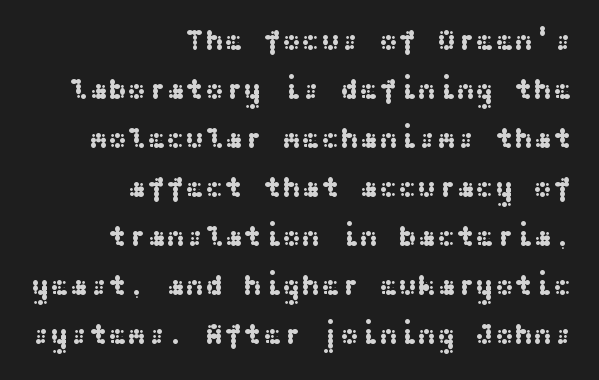
{"serif": "no", "italic": "no", "width": "wide", "stroke_contrast": "medium", "x_height": "medium", "underline": "no", "align": "right", "line_spacing": "normal", "line_spacing_ratio": 1.69, "letter_spacing": "normal", "letter_spacing_em": 0.0, "glyph_px": 29}
